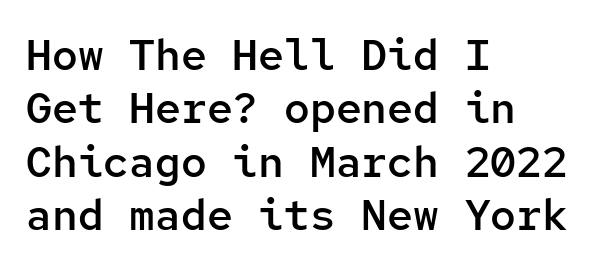
Q: Is the text bold? A: Semi-bold.
Q: Is the text italic (slanted)? A: No, it is upright.
Q: Is the typeface a serif or a sans-serif typeface? A: Sans-serif.
Q: Is the text underlined? A: No.
Q: How is the paragraph aligned? A: Left-aligned.
Q: Is the spacing between letters normal or unusually wide? A: Normal.
Q: Width (condensed, normal, or wide)? A: Normal.
Q: Stroke contrast? A: Low.
Q: x-height? A: Medium.
Q: Monospaced? A: Yes.
